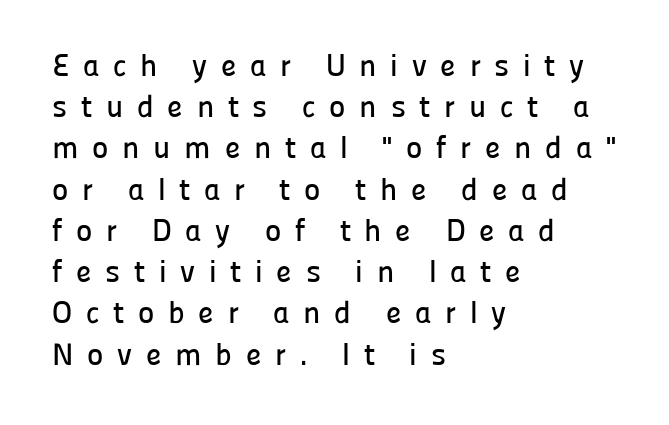
{"serif": "no", "italic": "no", "width": "normal", "stroke_contrast": "low", "x_height": "medium", "monospaced": "no", "underline": "no", "align": "left", "line_spacing": "normal", "line_spacing_ratio": 1.33, "letter_spacing": "wide", "letter_spacing_em": 0.44, "glyph_px": 31}
